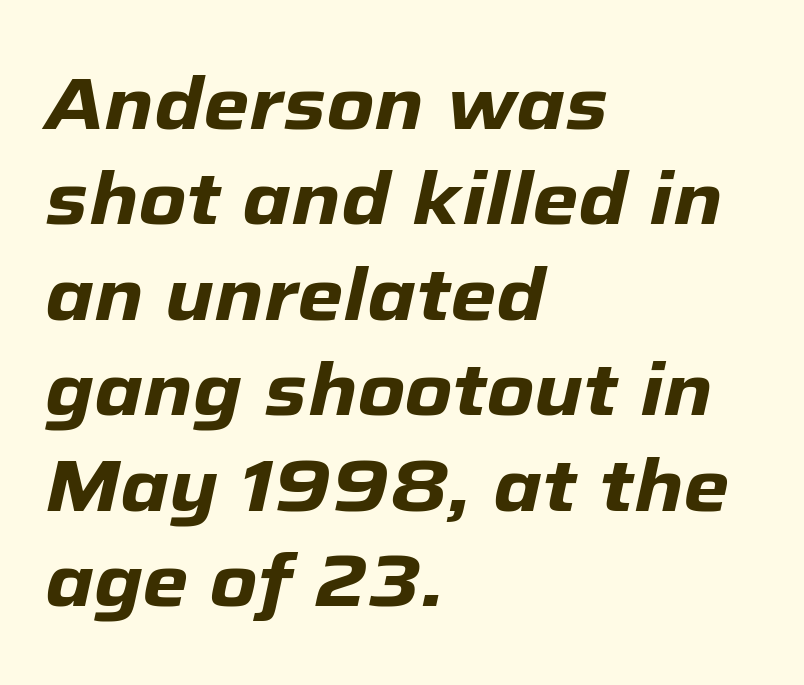
Q: Is the text bold? A: Yes.
Q: Is the text italic (slanted)? A: Yes, it leans right by about 12 degrees.
Q: Is the text underlined? A: No.
Q: How is the paragraph aligned? A: Left-aligned.
Q: Is the spacing between letters normal or unusually wide? A: Normal.
Q: Is the spacing between lines tight, normal or loose? A: Normal.
Q: Width (condensed, normal, or wide)? A: Normal.
Q: Stroke contrast? A: Low.
Q: x-height? A: Medium.
Q: Monospaced? A: No.
